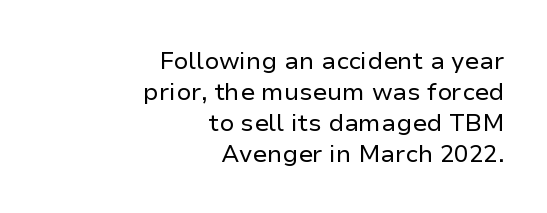
The image shows 24 px text type, upright; set right-aligned, normal line spacing (1.29x), normal letter spacing, not underlined.
